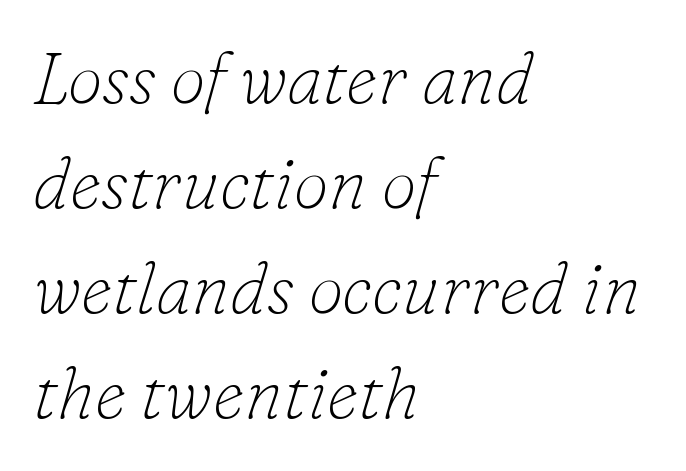
The face used here is proportionally spaced, like ordinary book or web type. This block has exactly the height ordinary leading produces. The letters sit at their default tracking, neither squeezed nor spread. Does the lettering tilt? It does — this is italic.
